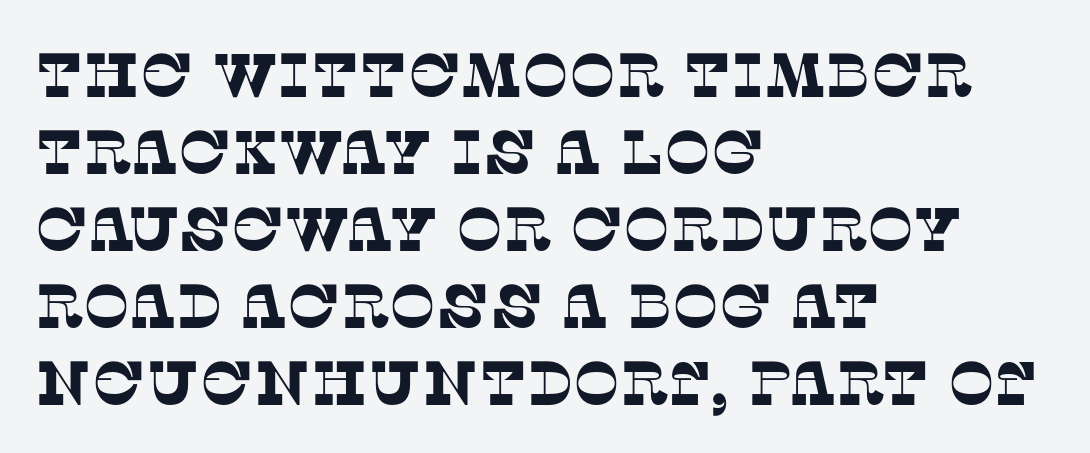
{"serif": "yes", "width": "normal", "stroke_contrast": "low", "x_height": "large", "monospaced": "no", "underline": "no", "align": "left", "line_spacing_ratio": 1.24, "letter_spacing": "normal", "letter_spacing_em": 0.0, "glyph_px": 62}
